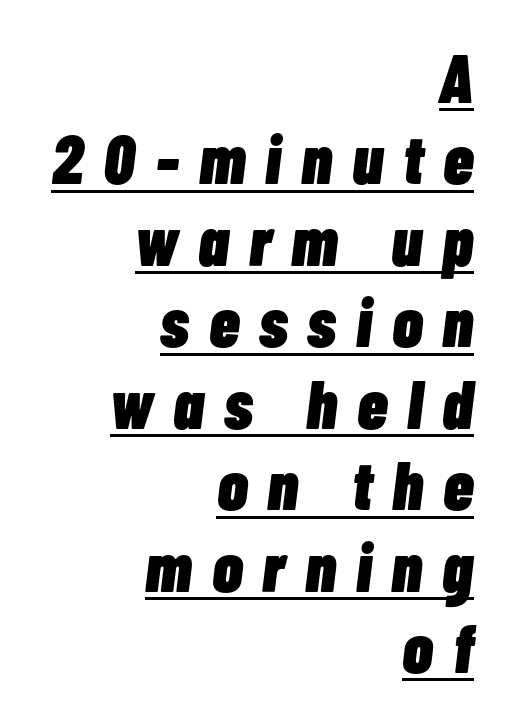
{"italic": "yes", "lean": "right", "slant_degrees": 7, "bold": "yes", "weight": "heavy", "width": "condensed", "stroke_contrast": "low", "x_height": "medium", "monospaced": "no", "underline": "yes", "align": "right", "line_spacing_ratio": 1.18, "letter_spacing": "wide", "letter_spacing_em": 0.29, "glyph_px": 69}
